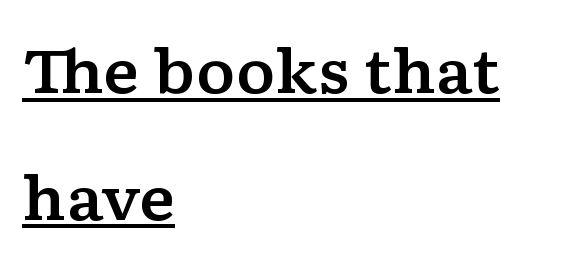
Q: Is the text italic (slanted)? A: No, it is upright.
Q: Is the typeface a serif or a sans-serif typeface? A: Serif.
Q: Is the text underlined? A: Yes.
Q: How is the paragraph aligned? A: Left-aligned.
Q: Is the spacing between letters normal or unusually wide? A: Normal.
Q: Is the spacing between lines tight, normal or loose? A: Loose.
Q: Width (condensed, normal, or wide)? A: Wide.
Q: Stroke contrast? A: Low.
Q: x-height? A: Medium.
Q: Monospaced? A: No.
